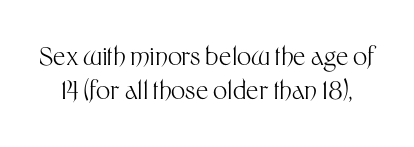
Posture: vertical. Students, note that the glyphs here touch the page at normal intervals. The line-height multiplier appears to be the usual default. Type without underlining.
